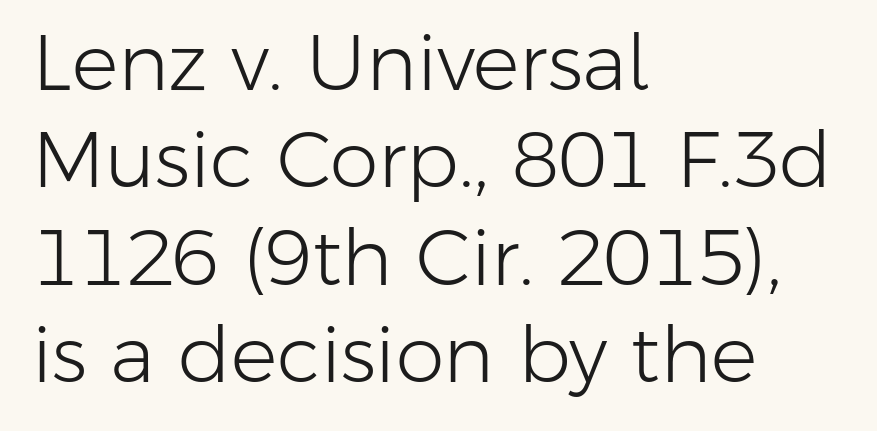
Q: Is the text bold? A: No.
Q: Is the text italic (slanted)? A: No, it is upright.
Q: Is the typeface a serif or a sans-serif typeface? A: Sans-serif.
Q: Is the text underlined? A: No.
Q: How is the paragraph aligned? A: Left-aligned.
Q: Is the spacing between letters normal or unusually wide? A: Normal.
Q: Is the spacing between lines tight, normal or loose? A: Normal.
Q: Width (condensed, normal, or wide)? A: Normal.
Q: Stroke contrast? A: Low.
Q: x-height? A: Medium.
Q: Monospaced? A: No.
